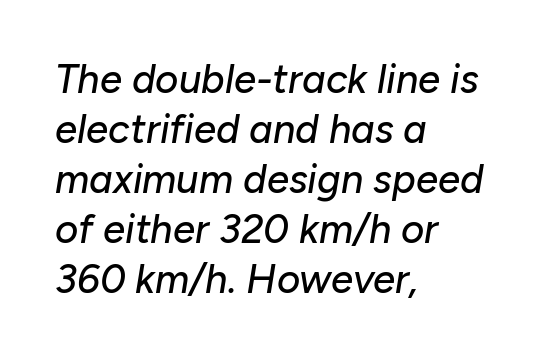
The tracking reads as untouched default to a designer's eye. The passage shown leans; its letterforms are oblique. Do the characters align in a grid? No, the font is proportional. Each new line begins a customary step beneath the previous one. Every row of glyphs begins at an identical x-position on the left.
